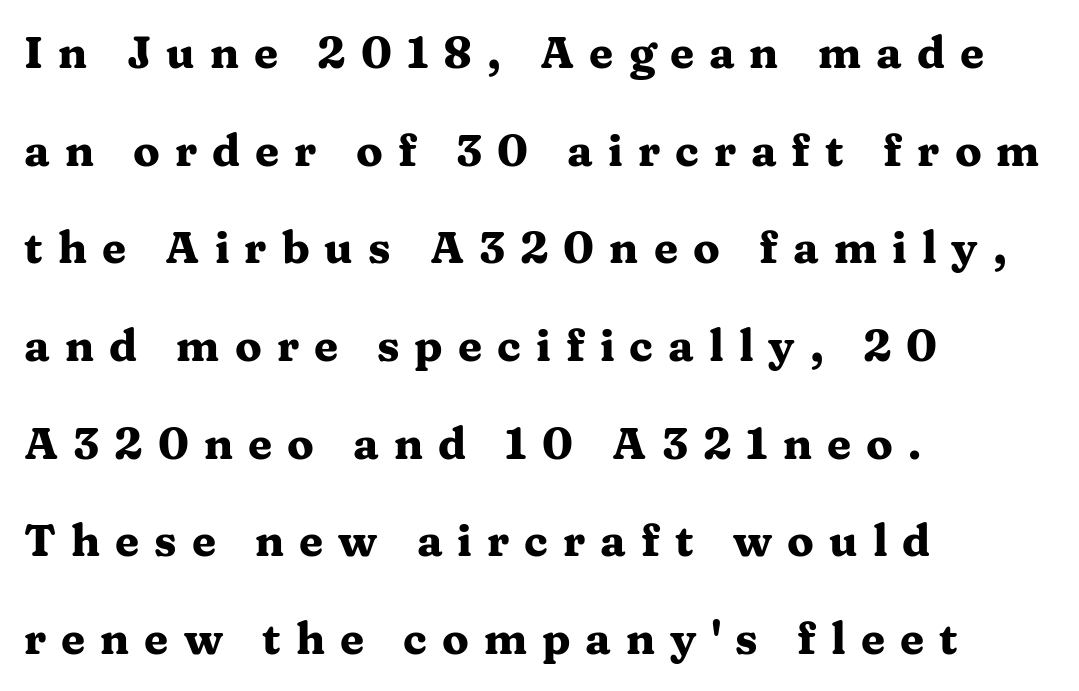
{"serif": "yes", "italic": "no", "bold": "yes", "weight": "heavy", "width": "wide", "stroke_contrast": "medium", "x_height": "medium", "monospaced": "no", "underline": "no", "align": "left", "line_spacing": "loose", "line_spacing_ratio": 2.22, "letter_spacing": "wide", "letter_spacing_em": 0.34, "glyph_px": 44}
